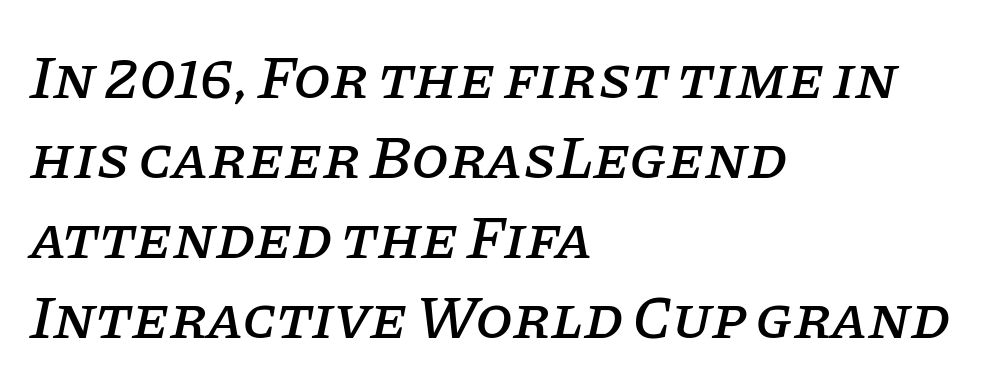
Would a proofreader flag this as italicized? Yes. The space beneath each line is pristine and unruled. You could not count columns in this text — the font is proportionally spaced. Successive baselines arrive at the customary interval. Spacing between characters is what you'd get straight out of the box.
